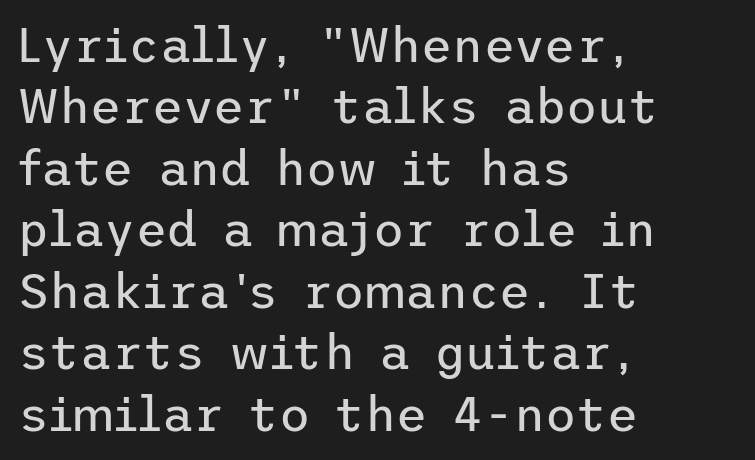
The image shows 48 px regular-weight sans-serif type, upright; set left-aligned, normal line spacing (1.28x), normal letter spacing, not underlined; low stroke contrast and a medium x-height.
